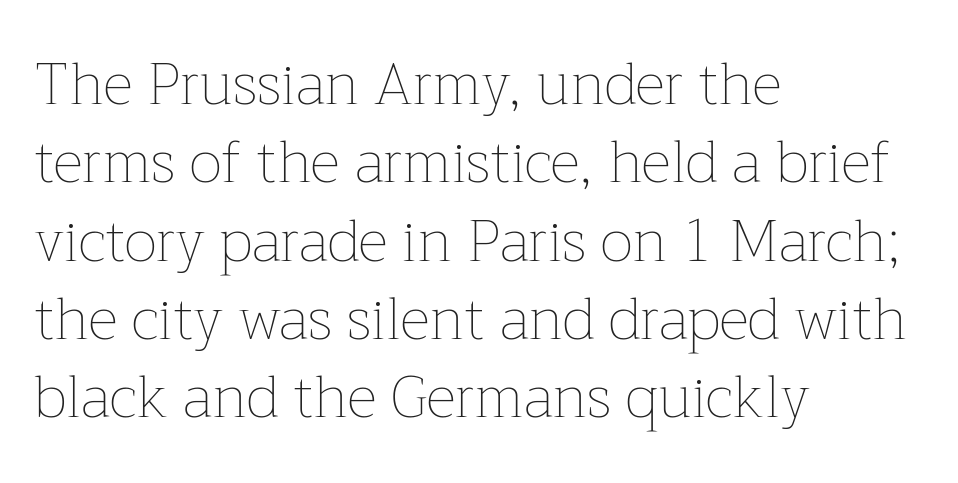
{"italic": "no", "bold": "no", "weight": "thin", "width": "normal", "stroke_contrast": "low", "x_height": "medium", "monospaced": "no", "underline": "no", "align": "left", "line_spacing": "normal", "line_spacing_ratio": 1.35, "letter_spacing": "normal", "letter_spacing_em": 0.0, "glyph_px": 58}
